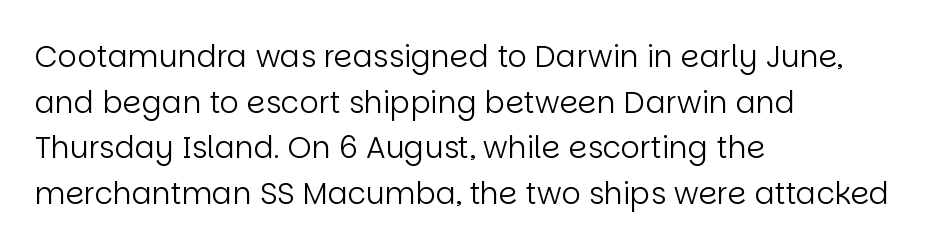
Leftover space on each line is placed entirely after the last word. Compared with typical body copy, the letter spacing here is the same. Posture: upright roman. Is there much room between lines? A standard amount, neither cramped nor airy. Looks like regular typesetting: each glyph gets only the width it needs.
